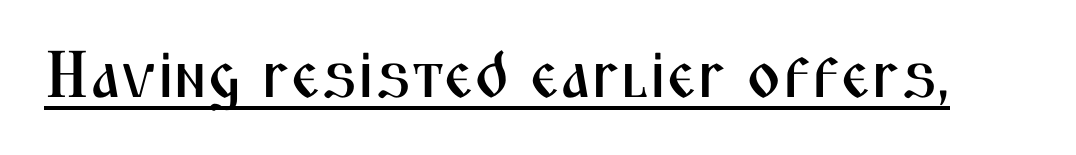
The image shows 66 px condensed sans-serif type, upright; set normal letter spacing, underlined; medium stroke contrast and a medium x-height.
